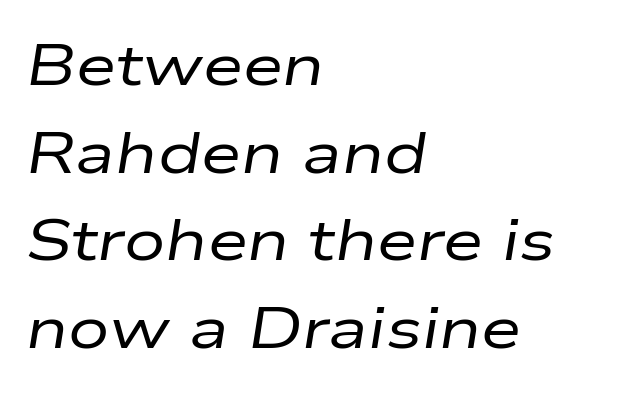
Just letters on the line, the space beneath them empty. A typesetter would mark this as italic. Typeset ragged right — the left edge is the straight one. A typesetter would call this leading conventional body-copy spacing. A typesetter would call this proportional, since set widths differ per character.
